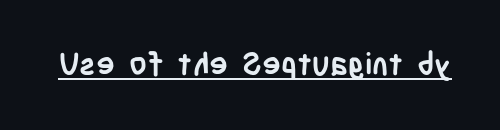
The image shows 31 px semibold, condensed sans-serif type, upright; set normal letter spacing, underlined; low stroke contrast and a large x-height.
